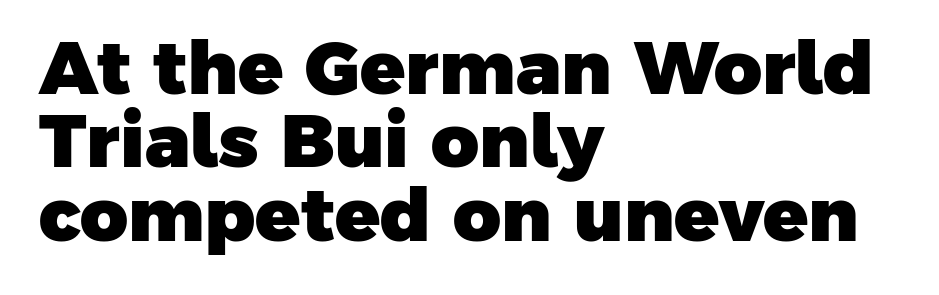
A typesetter would call this zero additional tracking. These lines are set flush left with a ragged right edge. Heft: maximum for text — a bold. Unmarked baselines from the first word to the last.
